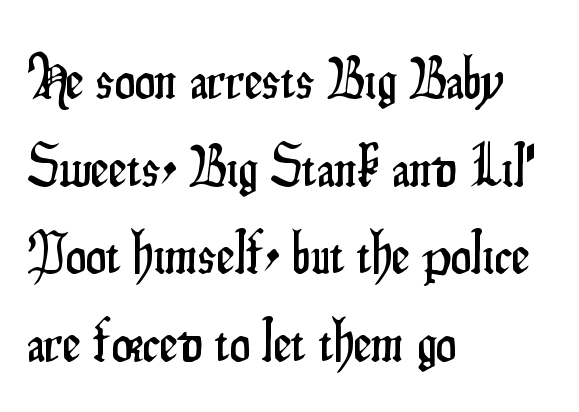
{"serif": "no", "italic": "no", "width": "condensed", "stroke_contrast": "low", "x_height": "small", "monospaced": "no", "underline": "no", "align": "left", "line_spacing": "normal", "line_spacing_ratio": 1.51, "letter_spacing": "normal", "letter_spacing_em": 0.0, "glyph_px": 58}
